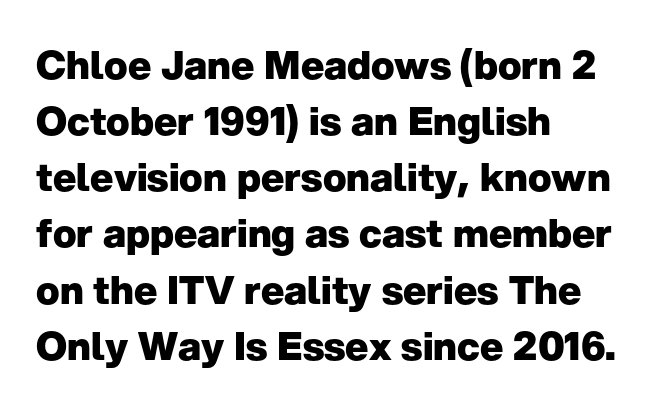
Q: Is the text bold? A: Yes.
Q: Is the text italic (slanted)? A: No, it is upright.
Q: Is the typeface a serif or a sans-serif typeface? A: Sans-serif.
Q: Is the text underlined? A: No.
Q: How is the paragraph aligned? A: Left-aligned.
Q: Is the spacing between letters normal or unusually wide? A: Normal.
Q: Is the spacing between lines tight, normal or loose? A: Normal.
Q: Width (condensed, normal, or wide)? A: Normal.
Q: Stroke contrast? A: Low.
Q: x-height? A: Medium.
Q: Monospaced? A: No.
